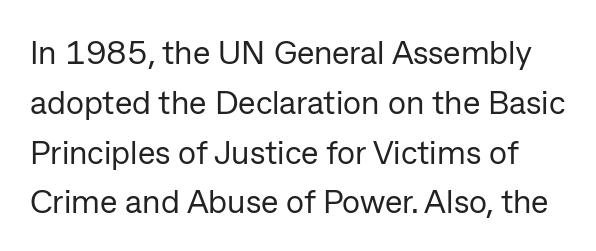
Q: Is the text bold? A: No.
Q: Is the text italic (slanted)? A: No, it is upright.
Q: Is the typeface a serif or a sans-serif typeface? A: Sans-serif.
Q: Is the text underlined? A: No.
Q: Is the spacing between letters normal or unusually wide? A: Normal.
Q: Is the spacing between lines tight, normal or loose? A: Normal.
Q: Width (condensed, normal, or wide)? A: Normal.
Q: Stroke contrast? A: Low.
Q: x-height? A: Medium.
Q: Monospaced? A: No.
